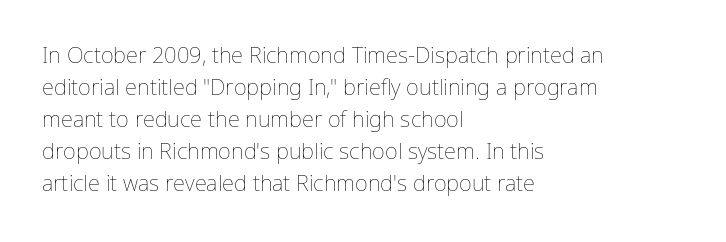
{"italic": "no", "bold": "no", "underline": "no", "align": "left", "line_spacing": "normal", "line_spacing_ratio": 1.45, "letter_spacing": "normal", "letter_spacing_em": 0.0, "glyph_px": 22}
